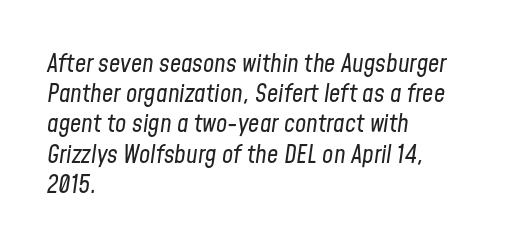
{"italic": "yes", "lean": "right", "slant_degrees": 8, "bold": "no", "underline": "no", "align": "left", "line_spacing_ratio": 1.21, "letter_spacing": "normal", "letter_spacing_em": 0.0, "glyph_px": 25}
